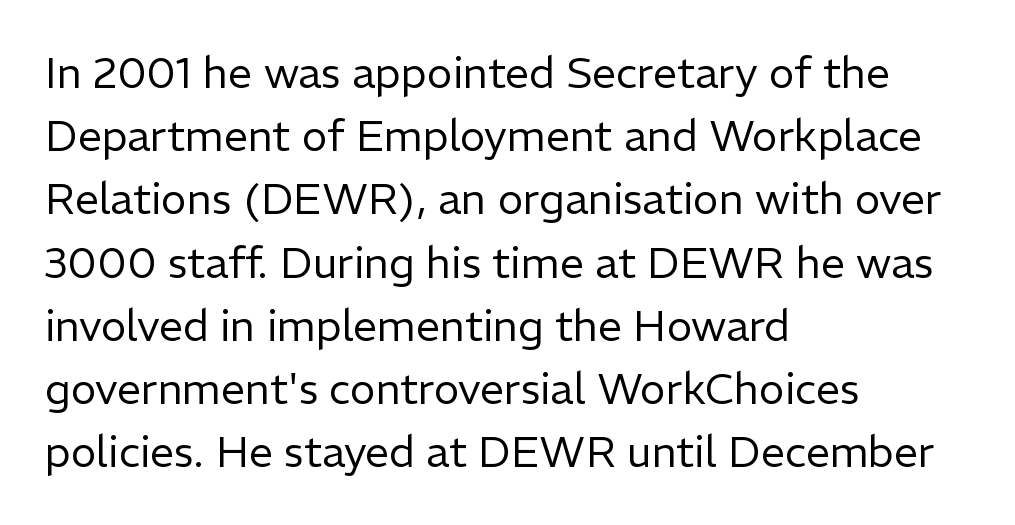
Q: Is the text bold? A: No.
Q: Is the text italic (slanted)? A: No, it is upright.
Q: Is the typeface a serif or a sans-serif typeface? A: Sans-serif.
Q: Is the text underlined? A: No.
Q: How is the paragraph aligned? A: Left-aligned.
Q: Is the spacing between letters normal or unusually wide? A: Normal.
Q: Is the spacing between lines tight, normal or loose? A: Normal.
Q: Width (condensed, normal, or wide)? A: Normal.
Q: Stroke contrast? A: Low.
Q: x-height? A: Medium.
Q: Monospaced? A: No.
